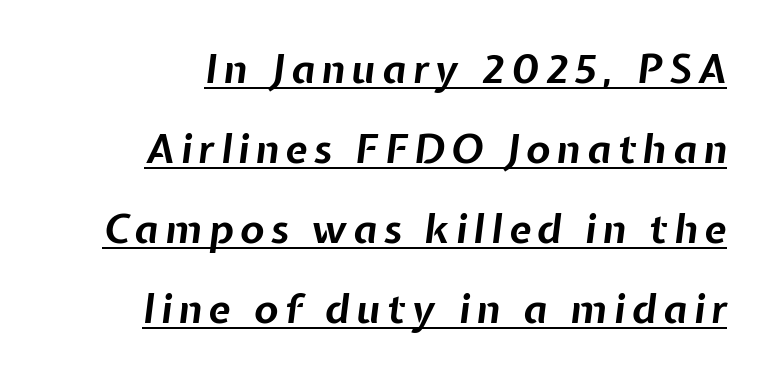
The line-height multiplier appears high, well above default. Line ends are locked; line starts wander. Each letter keeps its own natural width here, so spacing adapts to shape. Each line of the rendering has a horizontal stroke beneath the glyphs. Is the type slanted? Yes — the strokes lean at a clear angle.
